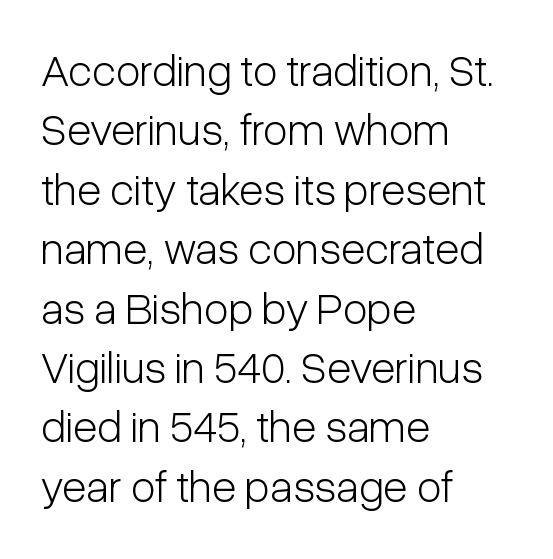
Q: Is the text bold? A: No.
Q: Is the text italic (slanted)? A: No, it is upright.
Q: Is the typeface a serif or a sans-serif typeface? A: Sans-serif.
Q: Is the text underlined? A: No.
Q: How is the paragraph aligned? A: Left-aligned.
Q: Is the spacing between letters normal or unusually wide? A: Normal.
Q: Is the spacing between lines tight, normal or loose? A: Normal.
Q: Width (condensed, normal, or wide)? A: Condensed.
Q: Stroke contrast? A: Low.
Q: x-height? A: Medium.
Q: Monospaced? A: No.
